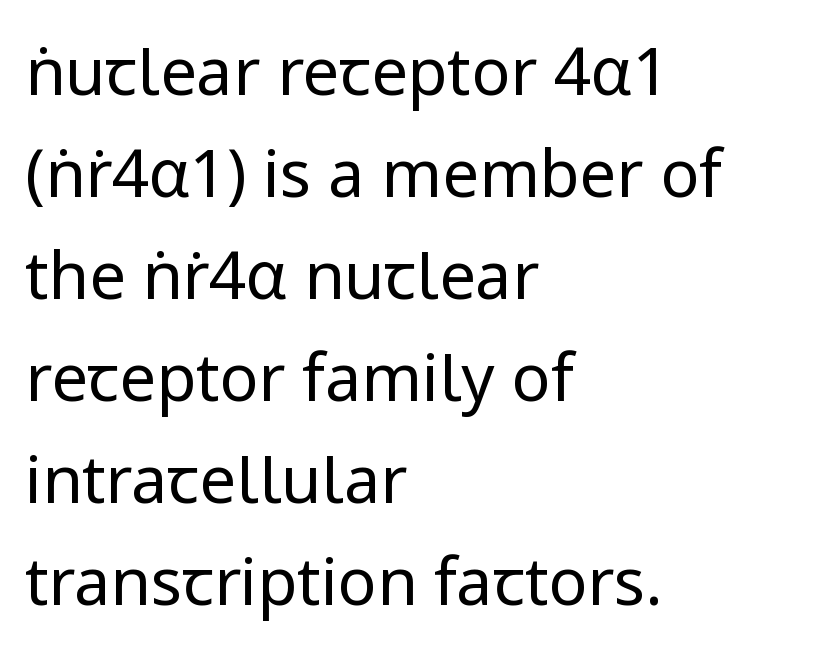
Is there much room between lines? A standard amount, neither cramped nor airy. The face used here is proportionally spaced, like ordinary book or web type. Horizontal alignment here is leftward, the default for most running prose. This rendering employs a face without finishing strokes, i.e., a sans-serif. The typesetting does not lean heavy: it is not bold. This rendering features lettering with no underline.
